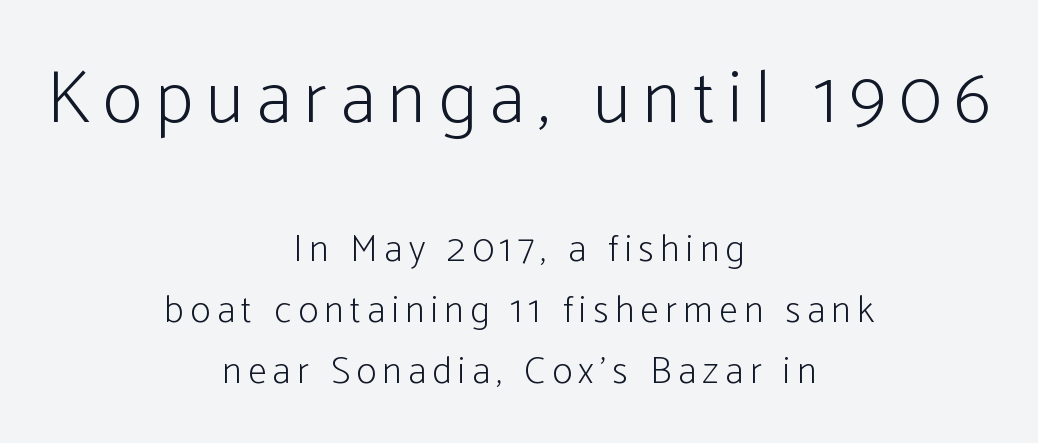
Q: Is the text bold? A: No.
Q: Is the text italic (slanted)? A: No, it is upright.
Q: Is the typeface a serif or a sans-serif typeface? A: Sans-serif.
Q: Is the text underlined? A: No.
Q: How is the paragraph aligned? A: Centered.
Q: Is the spacing between lines tight, normal or loose? A: Normal.
Q: Which block of text is set in a larger size, the first (top) or the second (bottom)? A: The first (top) one.
Q: Width (condensed, normal, or wide)? A: Condensed.
Q: Stroke contrast? A: Low.
Q: x-height? A: Medium.
Q: Monospaced? A: No.
